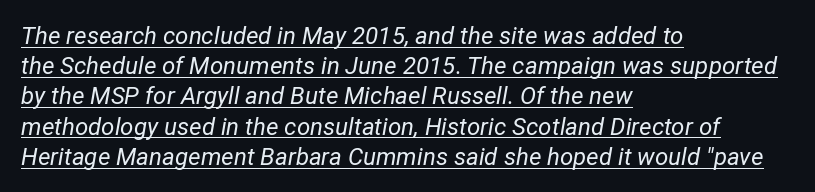
Q: Is the text bold? A: No.
Q: Is the text italic (slanted)? A: Yes, it leans right by about 12 degrees.
Q: Is the text underlined? A: Yes.
Q: How is the paragraph aligned? A: Left-aligned.
Q: Is the spacing between letters normal or unusually wide? A: Normal.
Q: Is the spacing between lines tight, normal or loose? A: Normal.
